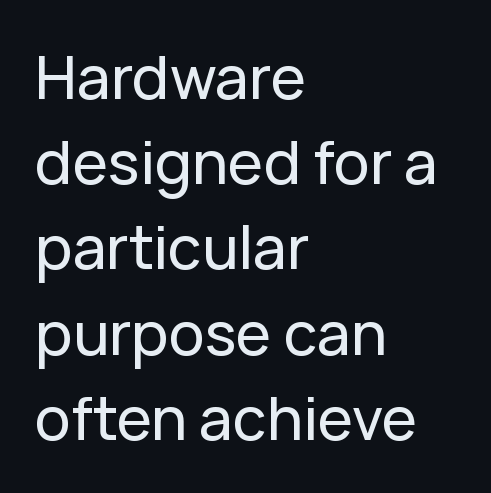
Q: Is the text italic (slanted)? A: No, it is upright.
Q: Is the typeface a serif or a sans-serif typeface? A: Sans-serif.
Q: Is the text underlined? A: No.
Q: How is the paragraph aligned? A: Left-aligned.
Q: Is the spacing between letters normal or unusually wide? A: Normal.
Q: Is the spacing between lines tight, normal or loose? A: Normal.
Q: Width (condensed, normal, or wide)? A: Normal.
Q: Stroke contrast? A: Low.
Q: x-height? A: Medium.
Q: Monospaced? A: No.
